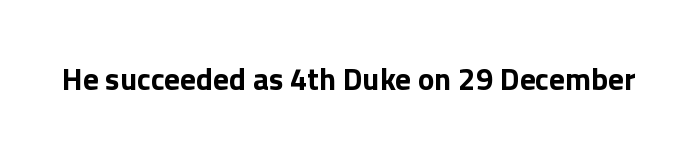
Q: Is the text bold? A: Yes.
Q: Is the text italic (slanted)? A: No, it is upright.
Q: Is the typeface a serif or a sans-serif typeface? A: Sans-serif.
Q: Is the text underlined? A: No.
Q: Is the spacing between letters normal or unusually wide? A: Normal.
Q: Width (condensed, normal, or wide)? A: Normal.
Q: x-height? A: Medium.
Q: Monospaced? A: No.
